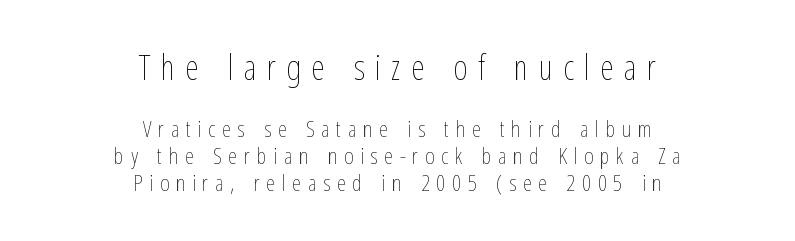
{"italic": "no", "bold": "no", "weight": "thin", "width": "condensed", "stroke_contrast": "low", "x_height": "medium", "monospaced": "no", "underline": "no", "align": "center", "line_spacing_ratio": 1.19, "letter_spacing": "wide", "letter_spacing_em": 0.29, "larger_block": "first", "size_ratio": 1.52, "glyph_px": 35}
